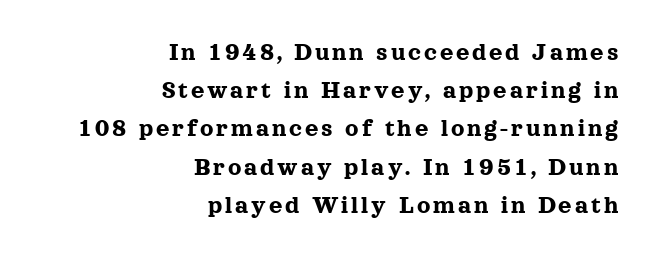
The image shows 26 px text type, upright; set right-aligned, normal line spacing (1.47x), not underlined.
